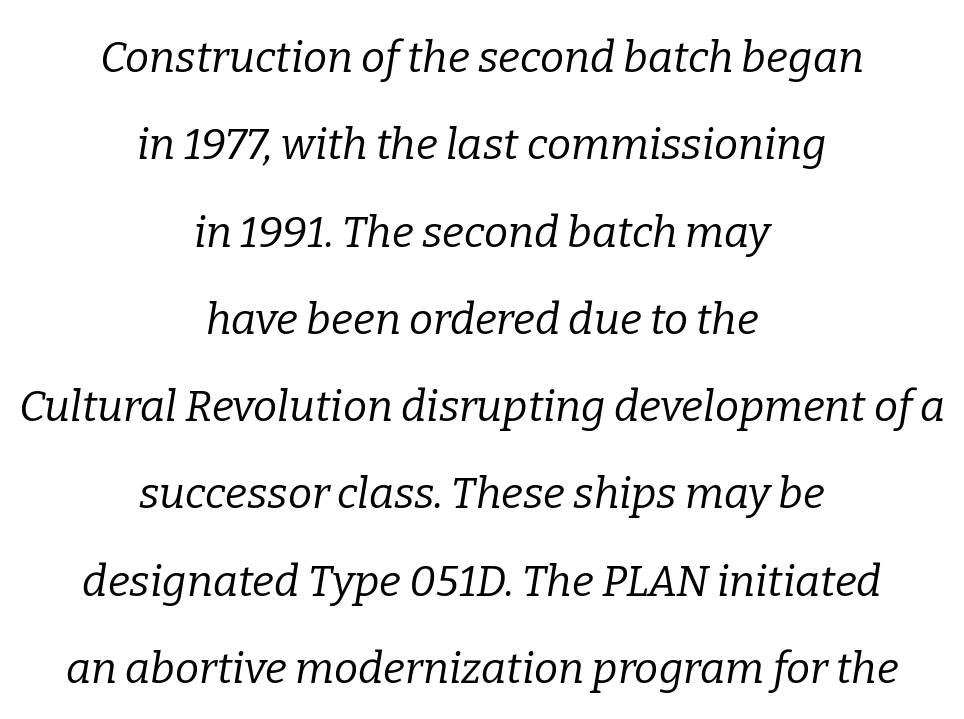
The image shows 43 px regular-weight serif type, italic (leaning right); set centered, loose line spacing (2.03x), normal letter spacing, not underlined; low stroke contrast and a medium x-height.
